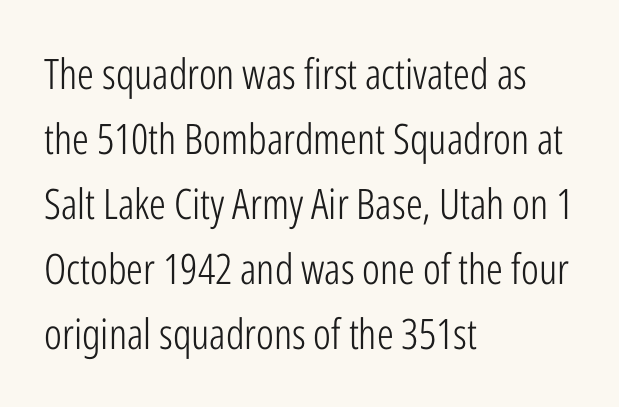
Q: Is the text bold? A: No.
Q: Is the text italic (slanted)? A: No, it is upright.
Q: Is the typeface a serif or a sans-serif typeface? A: Sans-serif.
Q: Is the text underlined? A: No.
Q: How is the paragraph aligned? A: Left-aligned.
Q: Is the spacing between letters normal or unusually wide? A: Normal.
Q: Is the spacing between lines tight, normal or loose? A: Normal.
Q: Width (condensed, normal, or wide)? A: Condensed.
Q: Stroke contrast? A: Low.
Q: x-height? A: Medium.
Q: Monospaced? A: No.
